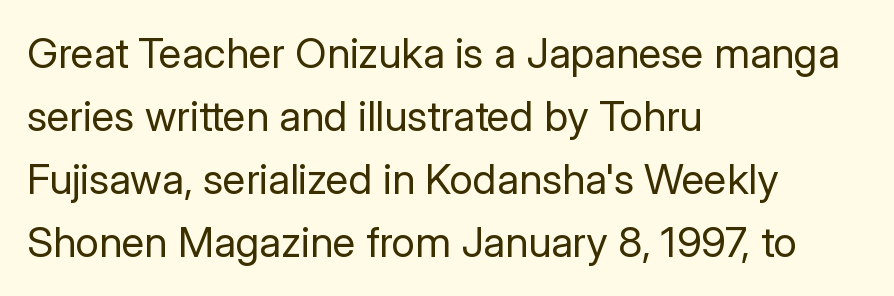
The letterforms sit at book weight or below. The paragraph shown leans on its left margin. Caption: standard tracking, unaltered. Upright lettering throughout. You can tell from the bare stems that sans-serif type was used. Lines of text with bare space underneath.
